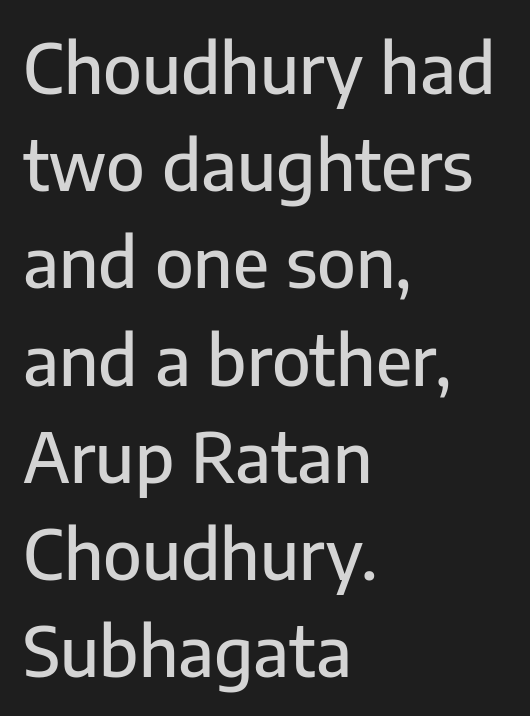
The image shows 68 px sans-serif type, upright; set left-aligned, normal line spacing (1.43x), normal letter spacing, not underlined; low stroke contrast and a medium x-height.
